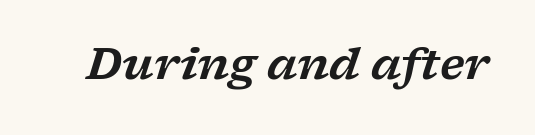
Q: Is the text italic (slanted)? A: Yes, it leans right by about 17 degrees.
Q: Is the typeface a serif or a sans-serif typeface? A: Serif.
Q: Is the text underlined? A: No.
Q: Is the spacing between letters normal or unusually wide? A: Normal.
Q: Width (condensed, normal, or wide)? A: Wide.
Q: Stroke contrast? A: Low.
Q: x-height? A: Medium.
Q: Monospaced? A: No.
